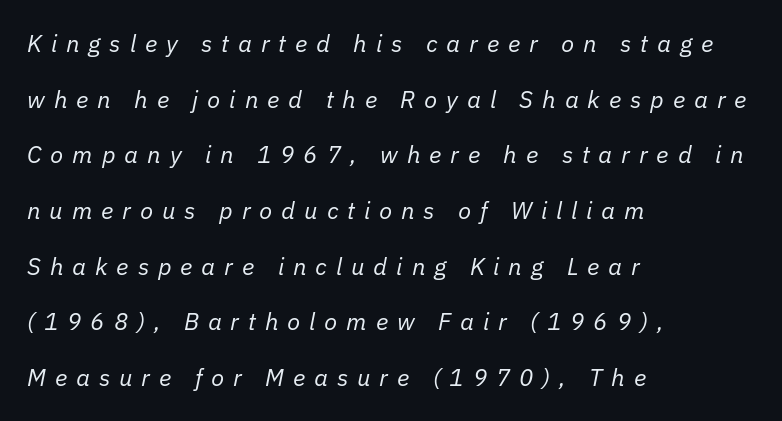
Q: Is the text bold? A: No.
Q: Is the text italic (slanted)? A: Yes, it leans right by about 11 degrees.
Q: Is the text underlined? A: No.
Q: How is the paragraph aligned? A: Left-aligned.
Q: Is the spacing between letters normal or unusually wide? A: Unusually wide.
Q: Is the spacing between lines tight, normal or loose? A: Loose.
